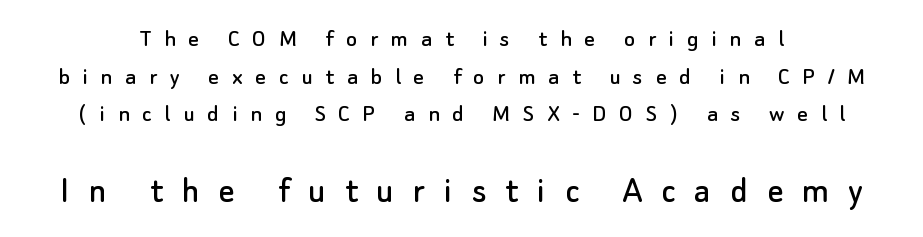
{"serif": "no", "italic": "no", "width": "normal", "stroke_contrast": "low", "x_height": "small", "monospaced": "no", "underline": "no", "line_spacing": "normal", "line_spacing_ratio": 1.45, "letter_spacing": "wide", "letter_spacing_em": 0.49, "larger_block": "second", "size_ratio": 1.5, "glyph_px": 39}
